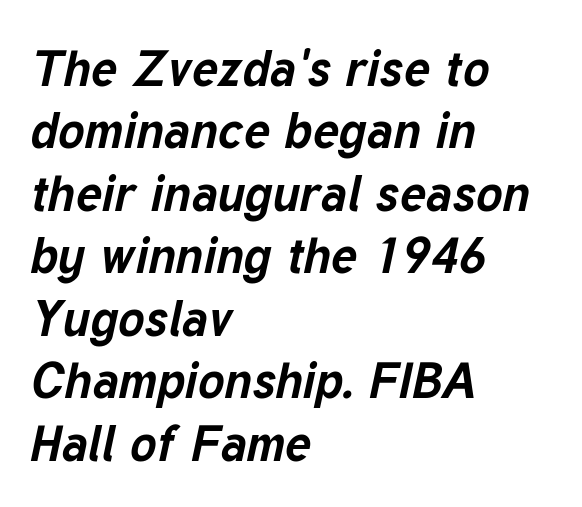
This sample has the flowing, uneven cadence of proportional lettering. Observe the lean: these are italic letterforms. These words are printed bold, with thick strokes throughout. Words appear dense and cohesive because spacing is normal. Underlining? Definitely not there. Horizontal bands of white between lines are of average thickness.
